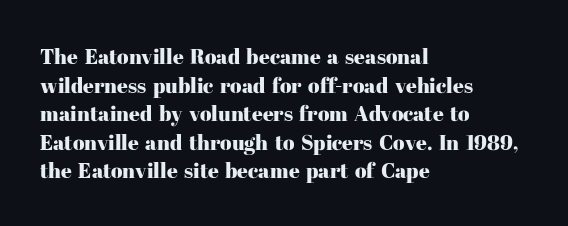
The image shows 21 px text type, upright; set left-aligned, normal line spacing (1.36x), normal letter spacing, not underlined.
